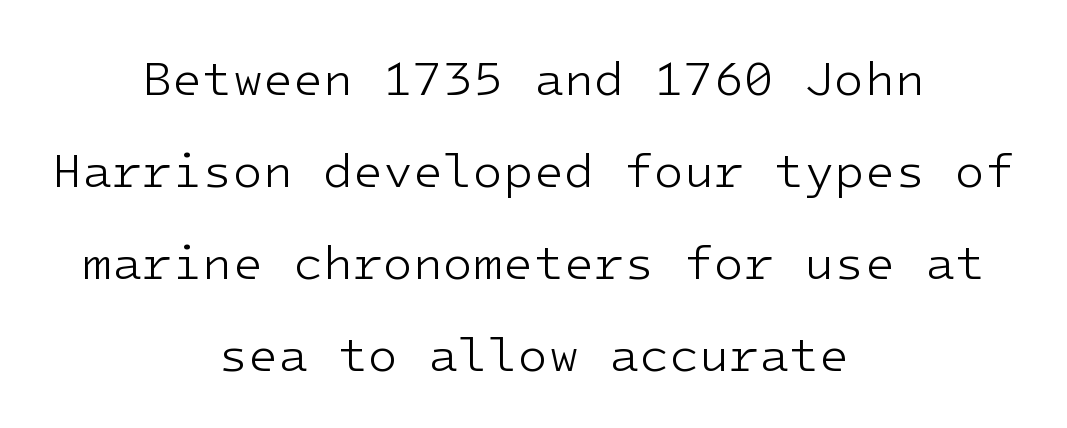
The image shows 49 px light sans-serif type, upright, monospaced; set centered, line spacing 1.88x, normal letter spacing, not underlined; low stroke contrast and a medium x-height.
